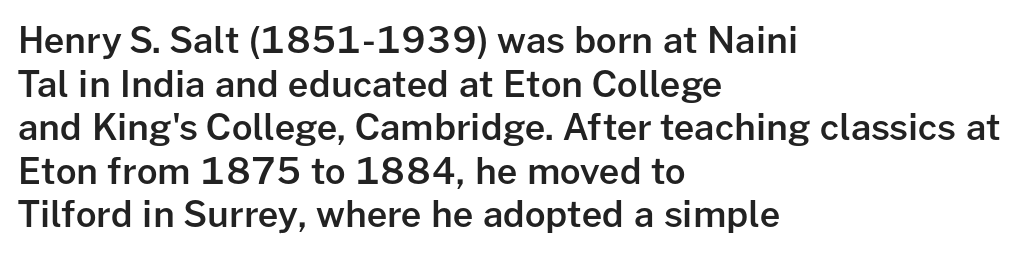
Summary of weight: moderately heavy, a semibold. Varying glyph widths throughout — classic text-font behaviour. The foot of each line stays bare and open. Designer's note — italics off, roman on. Letterform terminals end flat and unadorned throughout the passage.
